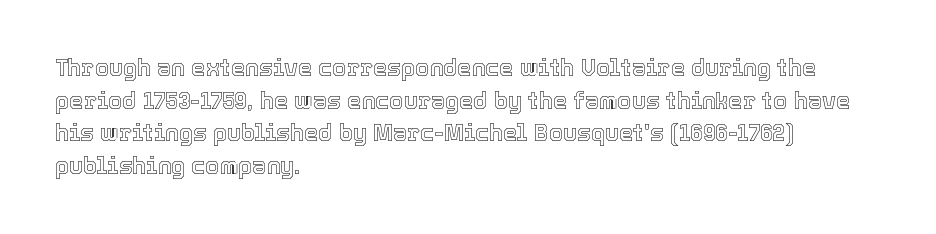
Q: Is the text italic (slanted)? A: No, it is upright.
Q: Is the text underlined? A: No.
Q: How is the paragraph aligned? A: Left-aligned.
Q: Is the spacing between letters normal or unusually wide? A: Normal.
Q: Is the spacing between lines tight, normal or loose? A: Normal.
